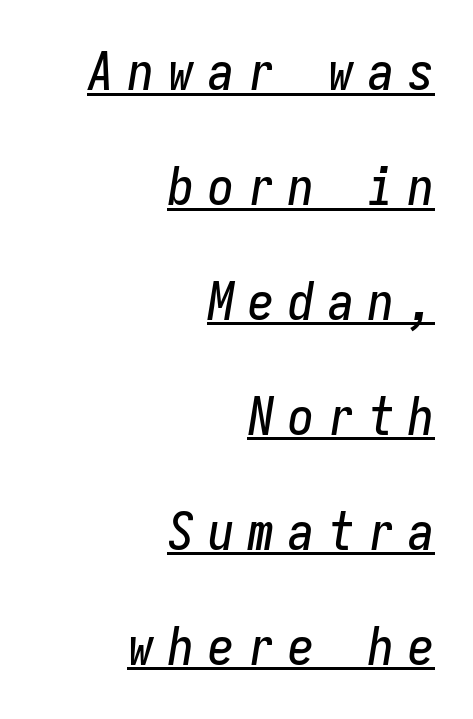
{"italic": "yes", "lean": "right", "slant_degrees": 9, "width": "condensed", "stroke_contrast": "low", "x_height": "medium", "monospaced": "yes", "underline": "yes", "align": "right", "line_spacing": "loose", "line_spacing_ratio": 2.21, "letter_spacing": "wide", "letter_spacing_em": 0.27, "glyph_px": 52}
